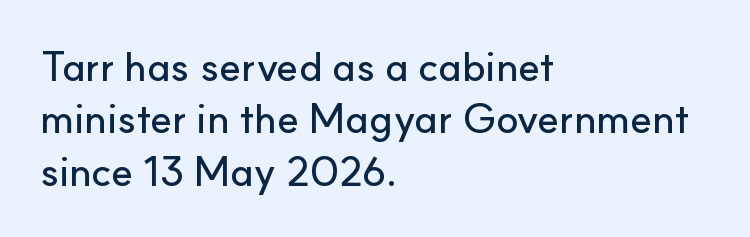
The image shows 41 px sans-serif type, upright; set left-aligned, normal line spacing (1.28x), normal letter spacing, not underlined; low stroke contrast and a small x-height.
